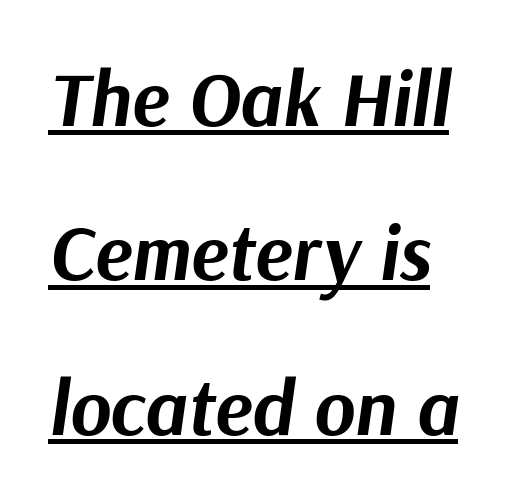
{"italic": "yes", "lean": "right", "slant_degrees": 9, "bold": "yes", "weight": "bold", "width": "normal", "stroke_contrast": "medium", "x_height": "medium", "monospaced": "no", "underline": "yes", "line_spacing": "loose", "line_spacing_ratio": 1.98, "letter_spacing": "normal", "letter_spacing_em": 0.0, "glyph_px": 78}
